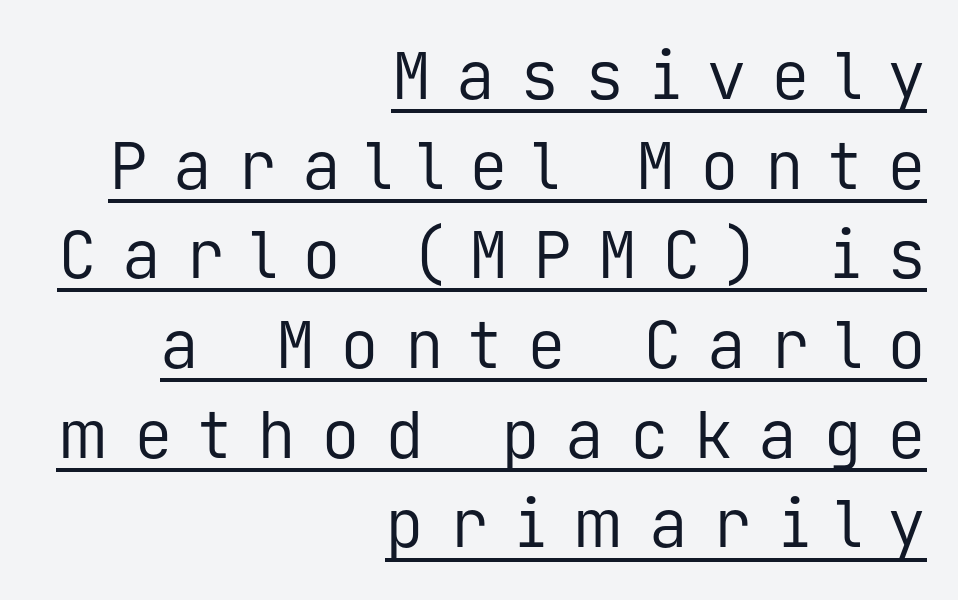
The image shows 65 px regular-weight sans-serif type, upright, monospaced; set right-aligned, normal line spacing (1.38x), unusually wide letter spacing (+0.39 em), underlined; low stroke contrast and a medium x-height.
